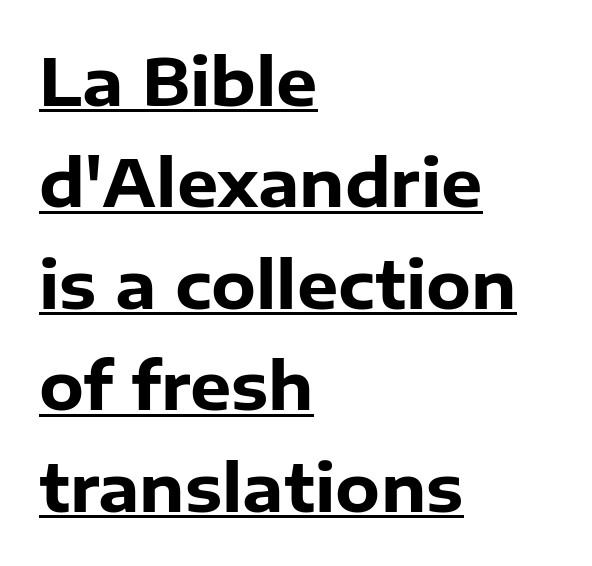
{"serif": "no", "italic": "no", "bold": "yes", "weight": "heavy", "width": "normal", "stroke_contrast": "low", "x_height": "medium", "monospaced": "no", "underline": "yes", "align": "left", "line_spacing": "normal", "line_spacing_ratio": 1.56, "letter_spacing": "normal", "letter_spacing_em": 0.0, "glyph_px": 65}
